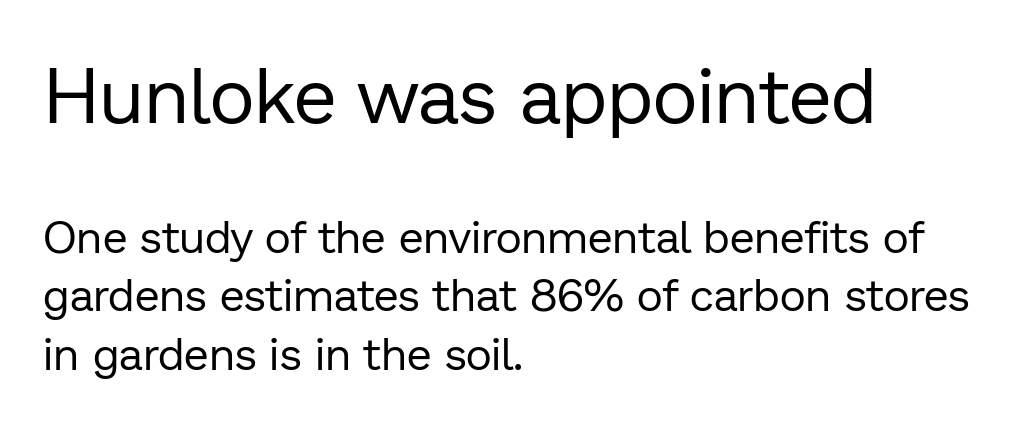
The text was rendered using a sans face with plain stroke endings. Spacing verdict: proportional, widths tailored to each character. Line beginnings align vertically; line endings do not. The tracking reads as untouched default to a designer's eye. The rendering shrinks the type as you move from the upper chunk to the lower. Stems here are at most as thick as an everyday book face.
